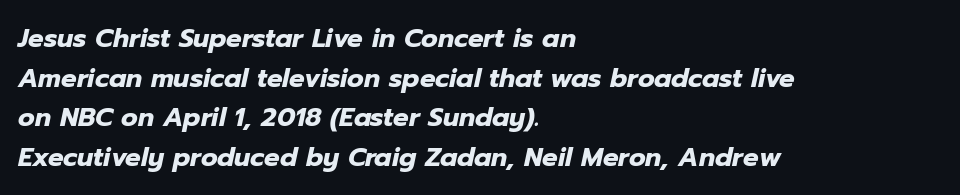
The image shows 26 px bold type, italic (leaning right); set left-aligned, normal line spacing (1.52x), normal letter spacing, not underlined.
